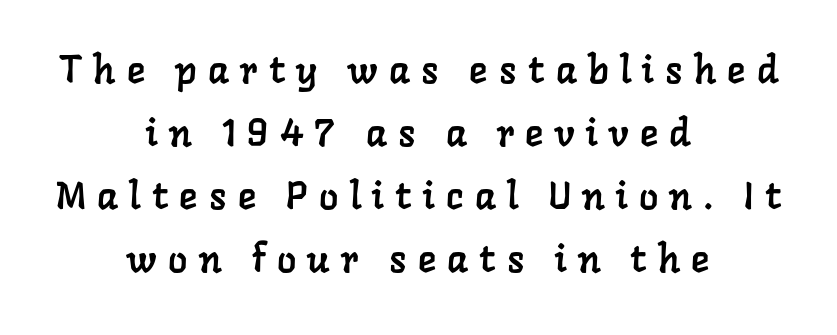
How are the letters spaced? Widely, with obvious added tracking. Unlike a clean sans, this face finishes its strokes with serifs. Is this a fixed-width face? No — the glyphs have proportional, varying widths. Each new line begins a customary step beneath the previous one. No word sits above an underline. Leftover space on each line is divided equally before and after the words.
